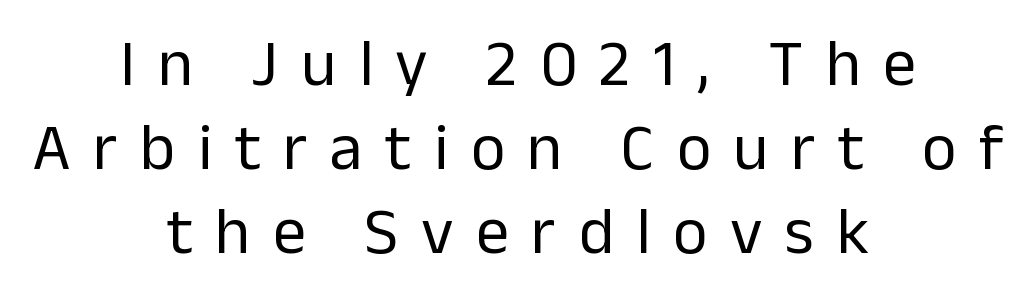
Looks like regular typesetting: each glyph gets only the width it needs. The whitespace from short lines is split evenly between both sides. Characters remain perfectly vertical along every line. The gap between lines stays unmarked. Letter spacing: wide. To sum up the face: it is a sans, with no serifs.
